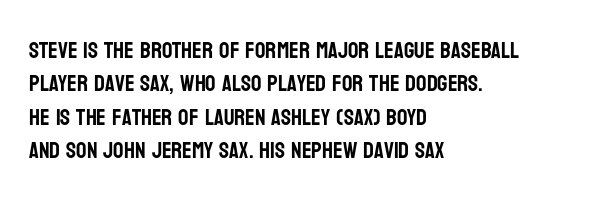
The rendering uses a moderate line-height, typical for paragraphs. These lines were composed using upright roman letters. The gaps between neighbouring characters are ordinary and unremarkable. Has an underline been added? It has not. Line starts are locked; line ends wander.
